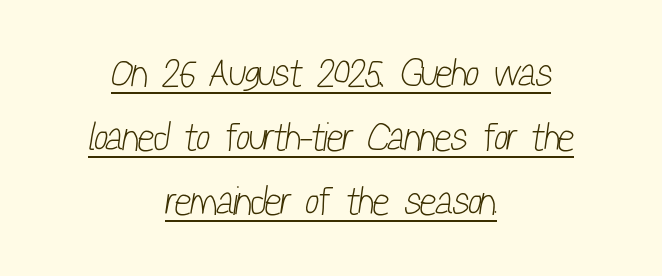
{"serif": "no", "bold": "no", "weight": "light", "width": "condensed", "stroke_contrast": "low", "x_height": "medium", "monospaced": "no", "underline": "yes", "align": "center", "line_spacing": "normal", "line_spacing_ratio": 1.6, "letter_spacing": "normal", "letter_spacing_em": 0.0, "glyph_px": 40}
